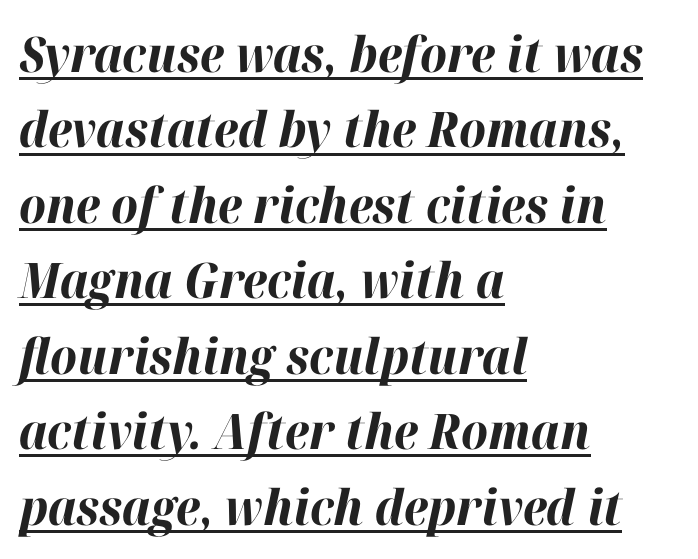
{"italic": "yes", "lean": "right", "slant_degrees": 12, "bold": "yes", "weight": "bold", "width": "normal", "stroke_contrast": "high", "x_height": "medium", "monospaced": "no", "underline": "yes", "align": "left", "line_spacing": "normal", "line_spacing_ratio": 1.54, "letter_spacing": "normal", "letter_spacing_em": 0.0, "glyph_px": 49}
